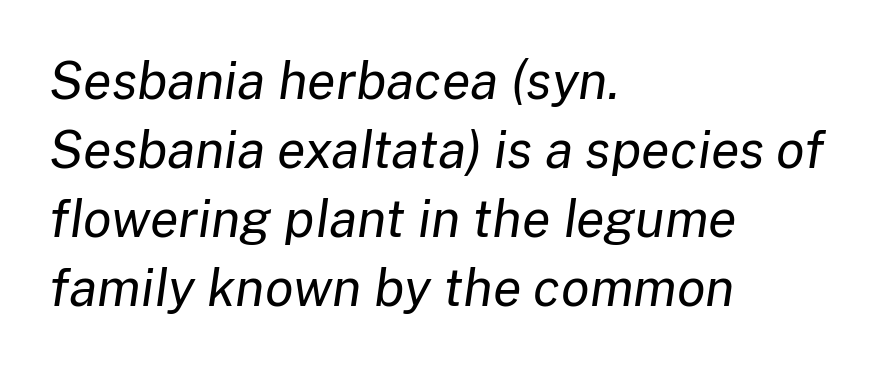
The whole block is typeset with a tilt. What stands out about the letter spacing? Nothing — it is the standard amount. A student would call this left alignment; a typographer would say flush left, rag right. Weight class: somewhere from thin through regular. Glance below the letters and you will spot only blank space. The passage shown is typed in a proportional face where columns would drift.
